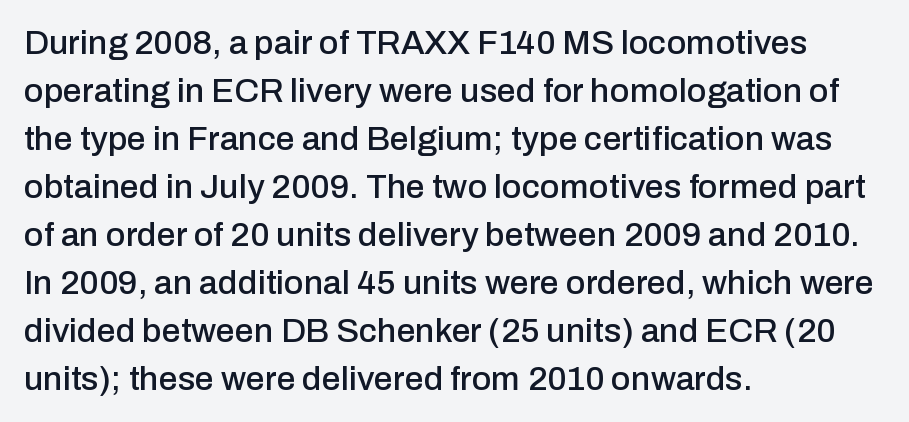
Do the characters align in a grid? No, the font is proportional. Tracking here is standard; glyphs follow each other at the usual distance. Type without underlining. Font category for this specimen: sans-serif. A student would call this left alignment; a typographer would say flush left, rag right.
